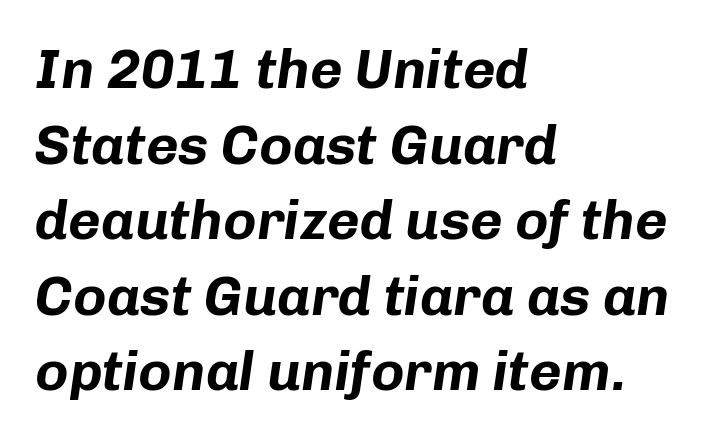
The image shows 56 px bold type, italic (leaning right); set left-aligned, normal line spacing (1.35x), normal letter spacing, not underlined; low stroke contrast and a medium x-height.
